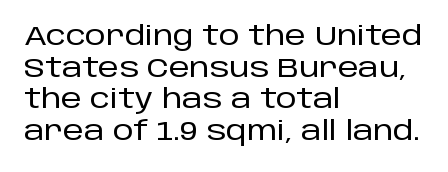
The lettering stays uniformly vertical, giving the passage a roman look. The baseline area is clear. The setting favours the left margin, as ordinary paragraphs usually do. These lines keep a tight, regular rhythm from letter to letter.
